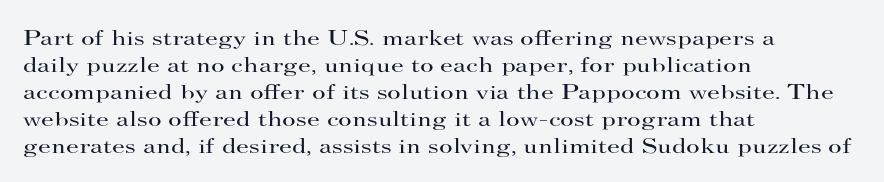
{"italic": "no", "bold": "no", "underline": "no", "align": "left", "line_spacing": "normal", "line_spacing_ratio": 1.29, "letter_spacing": "normal", "letter_spacing_em": 0.0, "glyph_px": 21}
